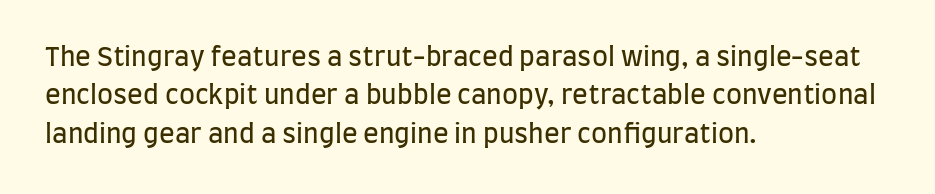
The image shows 26 px text type, upright; set left-aligned, normal line spacing (1.48x), normal letter spacing, not underlined.
